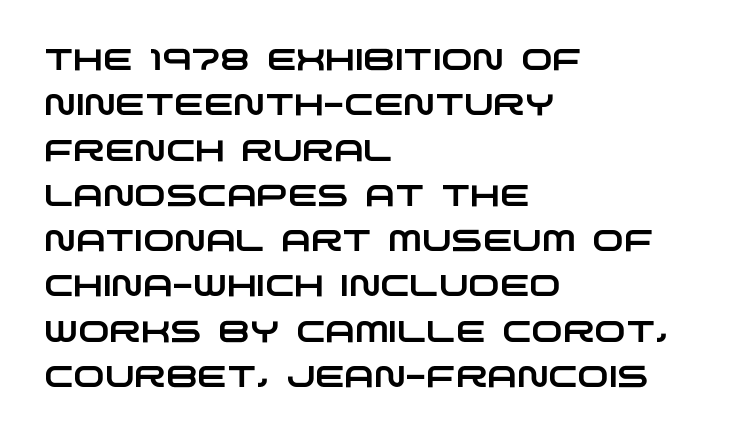
The image shows 30 px wide sans-serif type; set left-aligned, normal line spacing (1.51x), normal letter spacing, not underlined; low stroke contrast and a large x-height.
